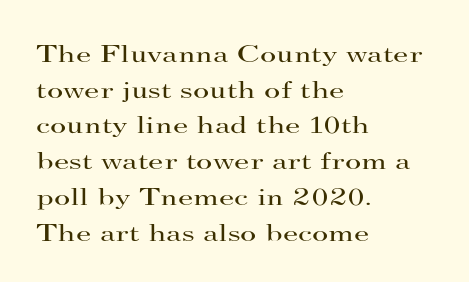
The image shows 25 px text type, upright; set left-aligned, normal line spacing (1.43x), normal letter spacing, not underlined.
